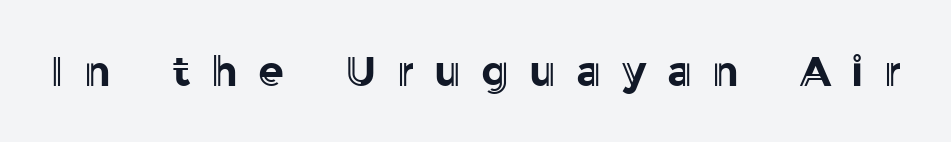
The image shows 42 px text type, upright; set unusually wide letter spacing (+0.48 em), not underlined; a medium x-height.
